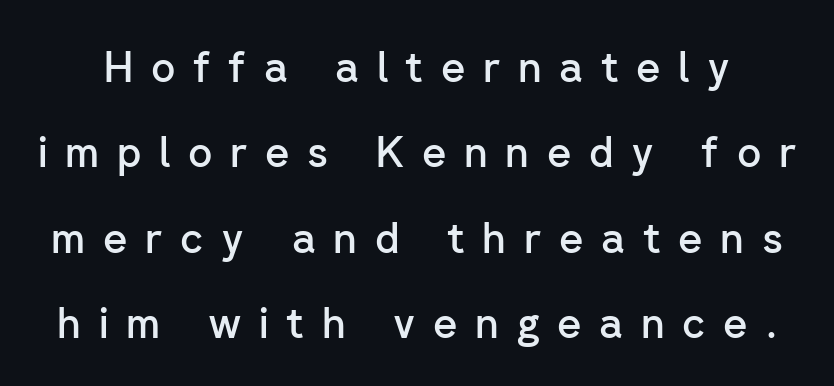
{"serif": "no", "italic": "no", "bold": "semi", "weight": "semibold", "width": "normal", "stroke_contrast": "low", "x_height": "medium", "monospaced": "no", "underline": "no", "line_spacing": "loose", "line_spacing_ratio": 2.03, "letter_spacing": "wide", "letter_spacing_em": 0.42, "glyph_px": 42}
